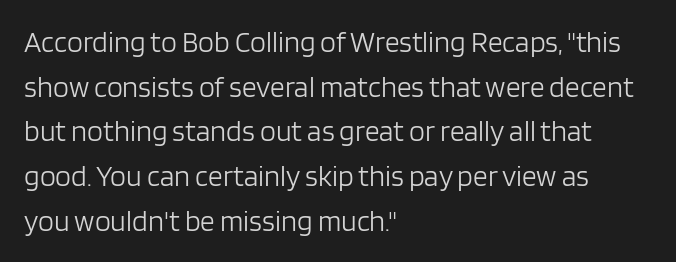
The image shows 29 px light sans-serif type, upright; set left-aligned, normal line spacing (1.54x), normal letter spacing, not underlined; low stroke contrast and a large x-height.
